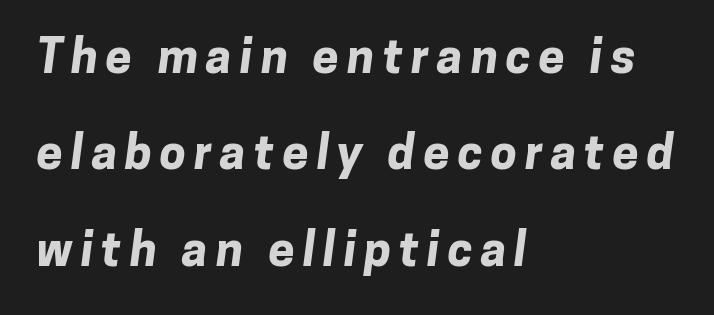
These lines are rendered in a variable-pitch font. Reading down the block, your eye returns to a fixed left position each line. What kind of face is this? One without serifs — a sans. Descenders hang freely into open space. A typesetter would call this leading open, well beyond the default.
